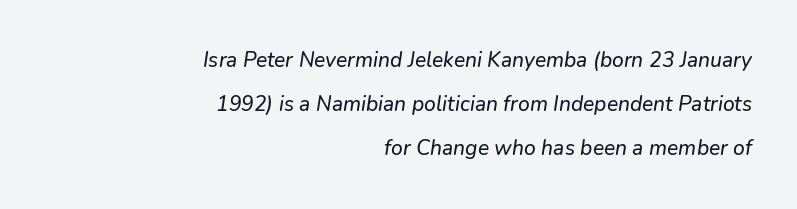
Q: Is the text italic (slanted)? A: Yes, it leans right by about 9 degrees.
Q: Is the text underlined? A: No.
Q: How is the paragraph aligned? A: Right-aligned.
Q: Is the spacing between letters normal or unusually wide? A: Normal.
Q: Is the spacing between lines tight, normal or loose? A: Loose.
